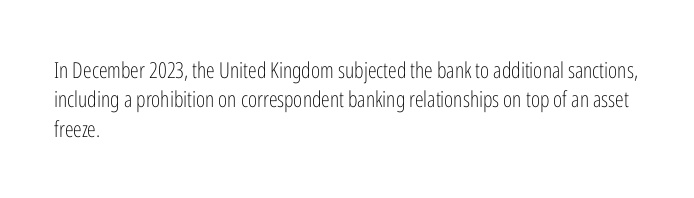
Q: Is the text bold? A: No.
Q: Is the text italic (slanted)? A: No, it is upright.
Q: Is the text underlined? A: No.
Q: How is the paragraph aligned? A: Left-aligned.
Q: Is the spacing between letters normal or unusually wide? A: Normal.
Q: Is the spacing between lines tight, normal or loose? A: Normal.
